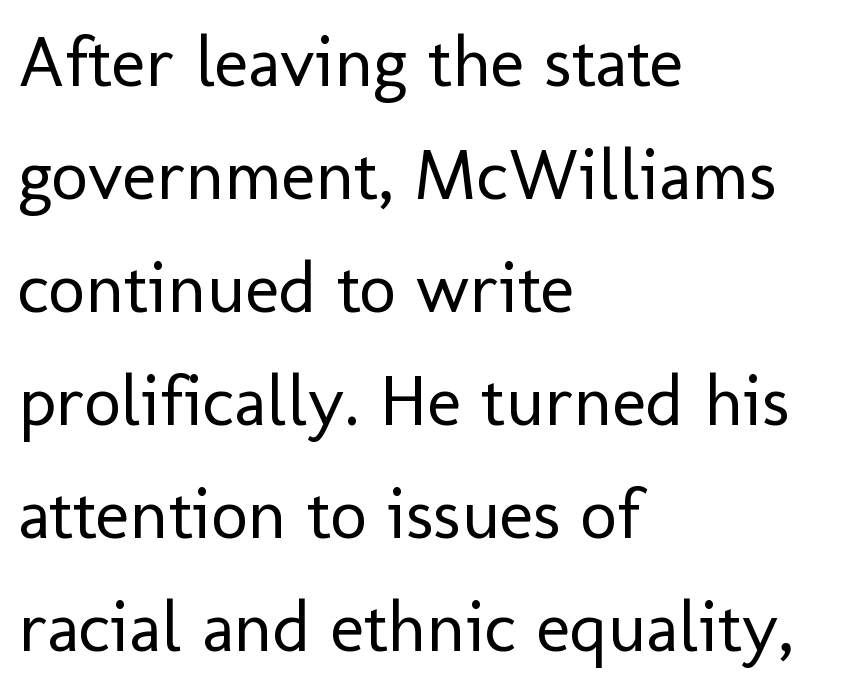
The image shows 72 px regular-weight sans-serif type, upright; set left-aligned, normal line spacing (1.57x), normal letter spacing, not underlined; low stroke contrast and a medium x-height.
